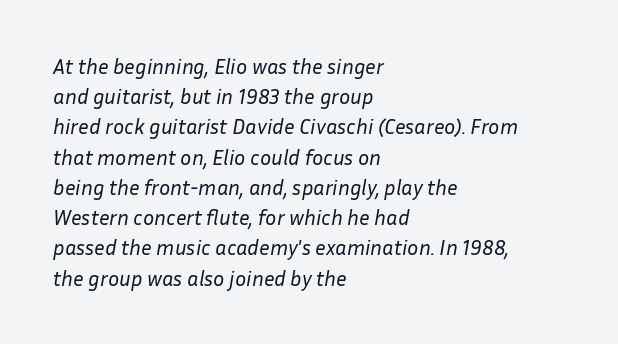
Q: Is the text bold? A: No.
Q: Is the text italic (slanted)? A: Yes, it leans right by about 10 degrees.
Q: Is the text underlined? A: No.
Q: How is the paragraph aligned? A: Left-aligned.
Q: Is the spacing between letters normal or unusually wide? A: Normal.
Q: Is the spacing between lines tight, normal or loose? A: Normal.
